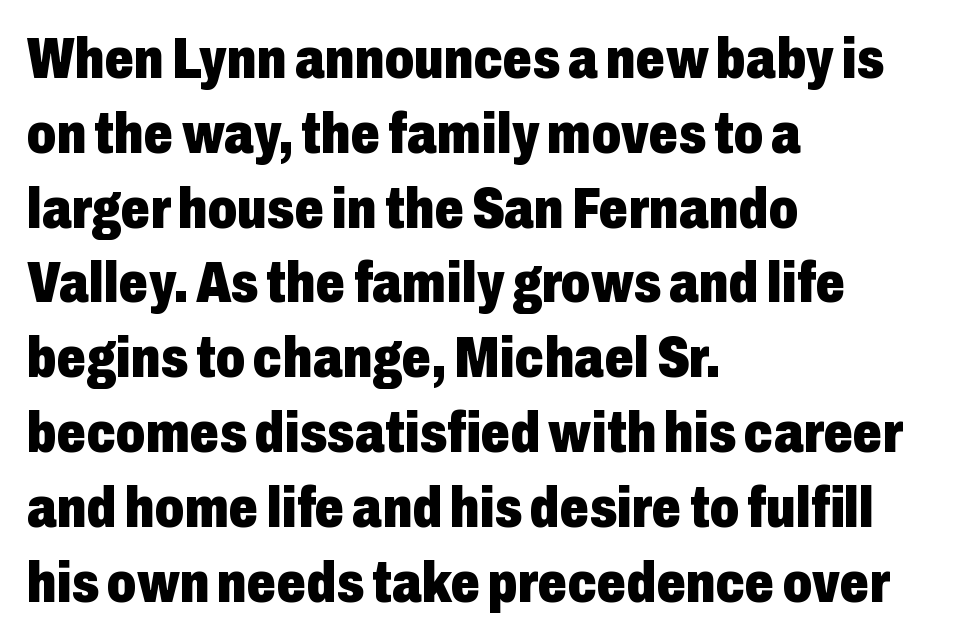
A sans-serif font was chosen for this passage. These lines carry a lot of weight — the face is fully bold. The specimen omits any rule beneath the text block's lines. Here the designer chose a conventional face with non-uniform glyph widths.
